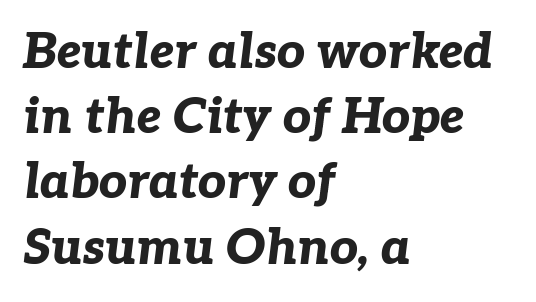
{"italic": "yes", "lean": "right", "slant_degrees": 7, "bold": "yes", "weight": "bold", "width": "normal", "stroke_contrast": "low", "x_height": "medium", "monospaced": "no", "underline": "no", "align": "left", "line_spacing": "normal", "line_spacing_ratio": 1.33, "letter_spacing": "normal", "letter_spacing_em": 0.0, "glyph_px": 49}
